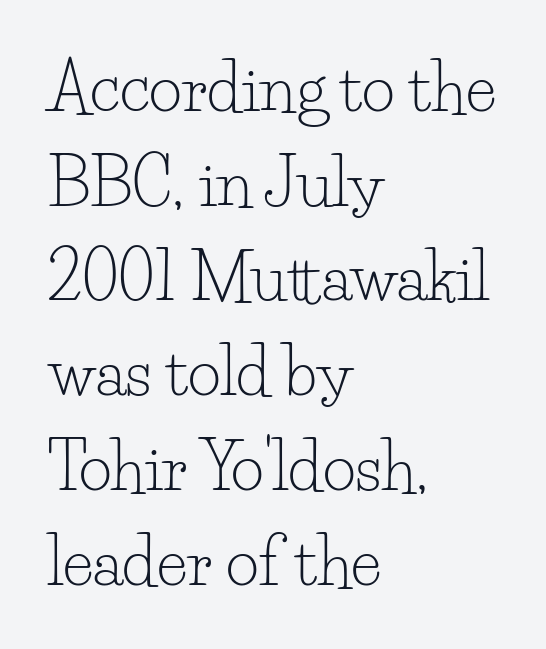
The image shows 64 px light serif type, upright; set left-aligned, normal line spacing (1.48x), normal letter spacing, not underlined; low stroke contrast and a small x-height.
